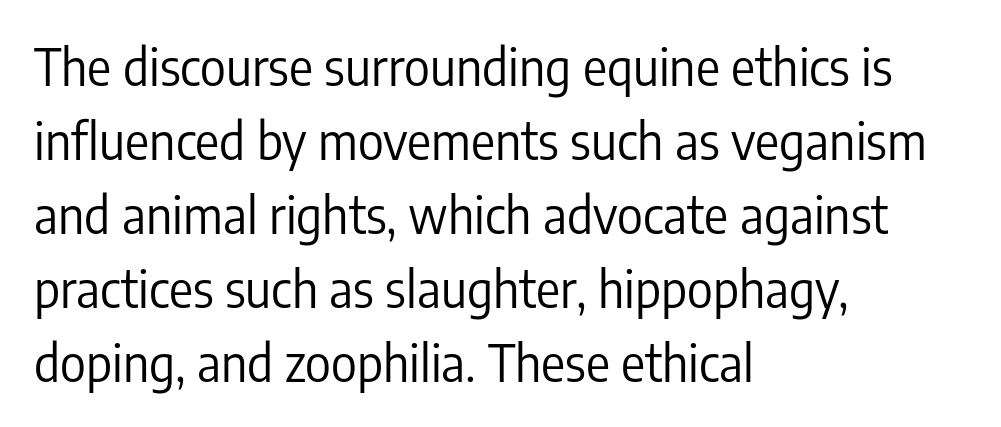
The image shows 50 px regular-weight, condensed sans-serif type, upright; set left-aligned, normal line spacing (1.48x), normal letter spacing, not underlined; low stroke contrast and a medium x-height.
